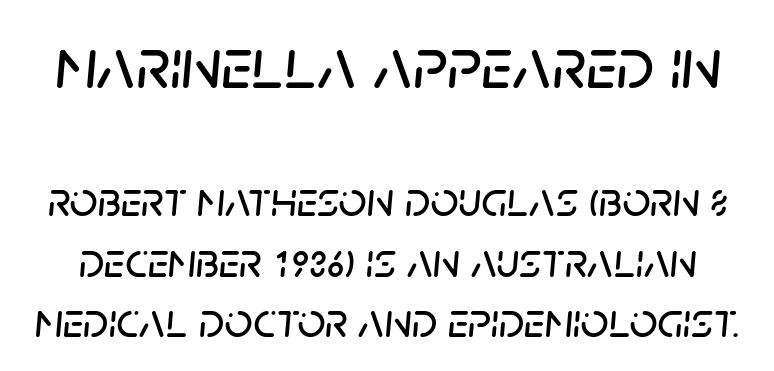
An italicized treatment has been applied to the whole sample. Proportional: the letters do not fall into vertical columns. Descenders hang freely into open space. The rendering keeps characters at their native spacing.
